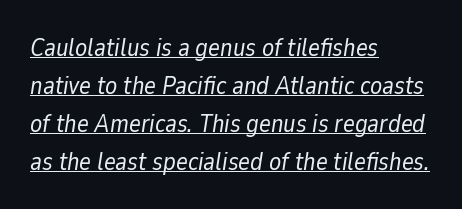
Students, note that the glyphs here touch the page at normal intervals. Observe the lean: these are italic letterforms. The paragraph has a hard left edge and a soft right edge. Like a heading marked for emphasis, these lines bear an underscore.
